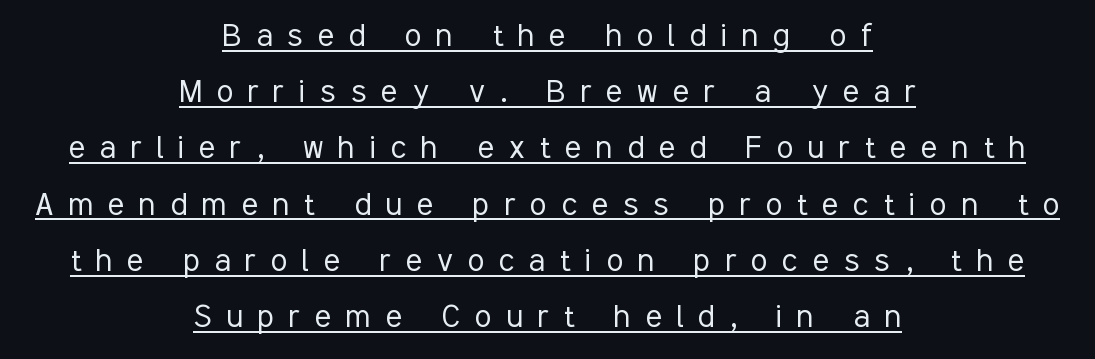
The rendering positions every line midway between the sides. Decoration check: the copy is underlined. Is this a fixed-width face? No — the glyphs have proportional, varying widths. The lettering stays uniformly vertical, giving the passage a roman look. Nothing sits at the stroke ends, so this counts as sans-serif.
